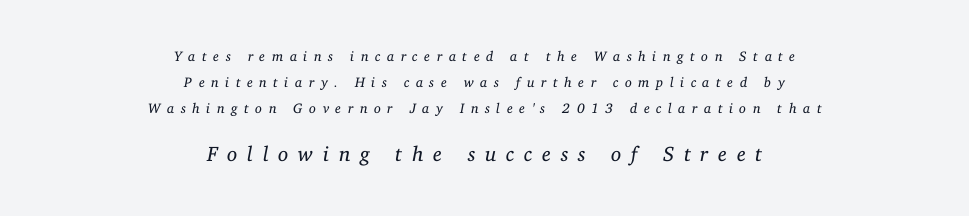
Q: Is the text bold? A: No.
Q: Is the text italic (slanted)? A: Yes, it leans right by about 11 degrees.
Q: Is the text underlined? A: No.
Q: How is the paragraph aligned? A: Centered.
Q: Is the spacing between letters normal or unusually wide? A: Unusually wide.
Q: Which block of text is set in a larger size, the first (top) or the second (bottom)? A: The second (bottom) one.
